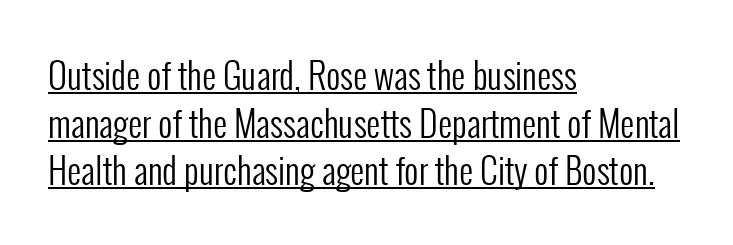
Q: Is the text bold? A: No.
Q: Is the text italic (slanted)? A: No, it is upright.
Q: Is the typeface a serif or a sans-serif typeface? A: Sans-serif.
Q: Is the text underlined? A: Yes.
Q: How is the paragraph aligned? A: Left-aligned.
Q: Is the spacing between letters normal or unusually wide? A: Normal.
Q: Is the spacing between lines tight, normal or loose? A: Normal.
Q: Width (condensed, normal, or wide)? A: Condensed.
Q: Stroke contrast? A: Low.
Q: x-height? A: Medium.
Q: Monospaced? A: No.
